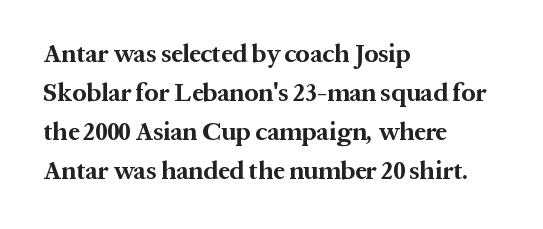
Vertical strokes here are truly vertical. In terms of letterspacing, this is plain default setting. This block has exactly the height ordinary leading produces. Pretty heavy lettering here — definitely bold.
